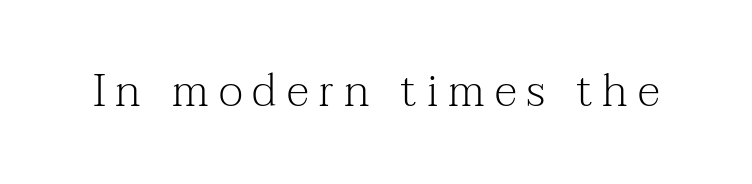
Q: Is the text bold? A: No.
Q: Is the text italic (slanted)? A: No, it is upright.
Q: Is the typeface a serif or a sans-serif typeface? A: Serif.
Q: Is the text underlined? A: No.
Q: Is the spacing between letters normal or unusually wide? A: Unusually wide.
Q: Width (condensed, normal, or wide)? A: Normal.
Q: Stroke contrast? A: Medium.
Q: x-height? A: Medium.
Q: Monospaced? A: No.
